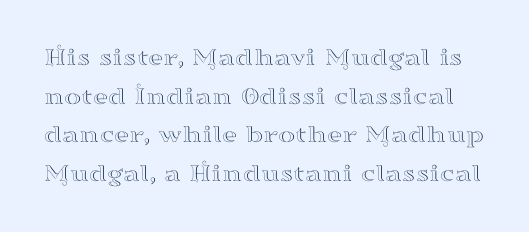
In terms of leading, this rendering sits right in the middle. The font's upright variant was chosen for this text. A bare baseline throughout the passage. Inter-character spacing is left at the font's built-in metrics.
